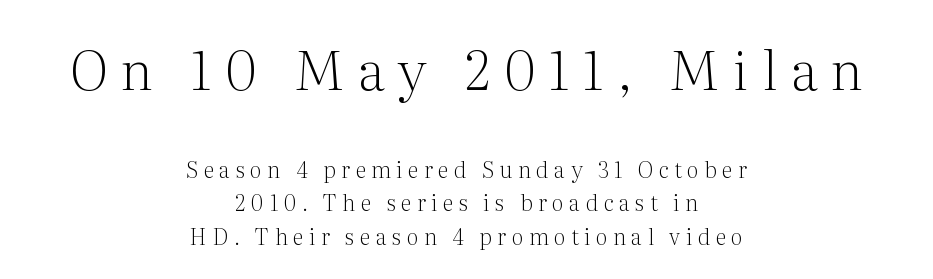
The weight tops out at a normal text grade. The typeface chosen for these lines features serifs. Honestly, the letter spacing is so wide it's the main thing you notice. Each row of text sits above clean, open space. You get the large type first, then a drop to smaller type.
